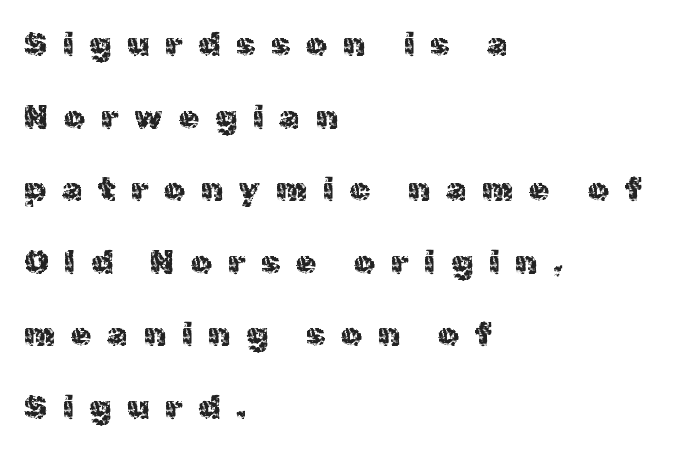
{"serif": "no", "italic": "no", "width": "normal", "x_height": "medium", "monospaced": "no", "underline": "no", "align": "left", "line_spacing": "loose", "line_spacing_ratio": 2.2, "letter_spacing": "wide", "letter_spacing_em": 0.48, "glyph_px": 33}
